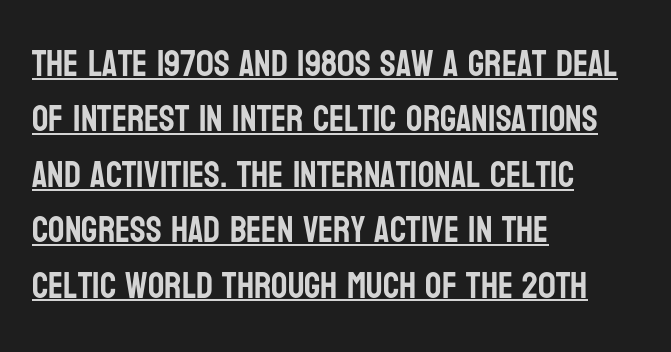
The letterforms sit shoulder to shoulder at normal distance. Leading matches the norm, producing a regular column. Is the block centered? No — it sits flush against the left margin. Somebody hit Ctrl+U on this one — the words are underlined. Is this a fixed-width face? No — the glyphs have proportional, varying widths. Check where the strokes stop: nothing finishes them off — pure sans.
